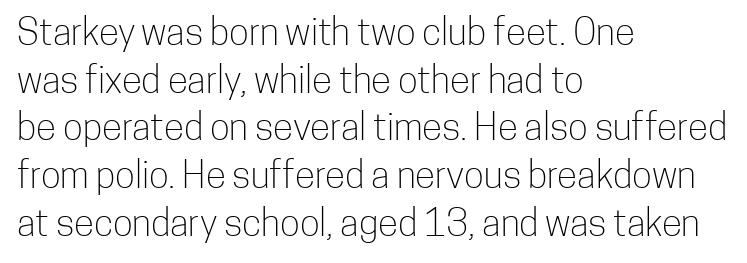
The image shows 37 px light, condensed sans-serif type, upright; set left-aligned, normal line spacing (1.29x), normal letter spacing, not underlined; low stroke contrast and a medium x-height.
